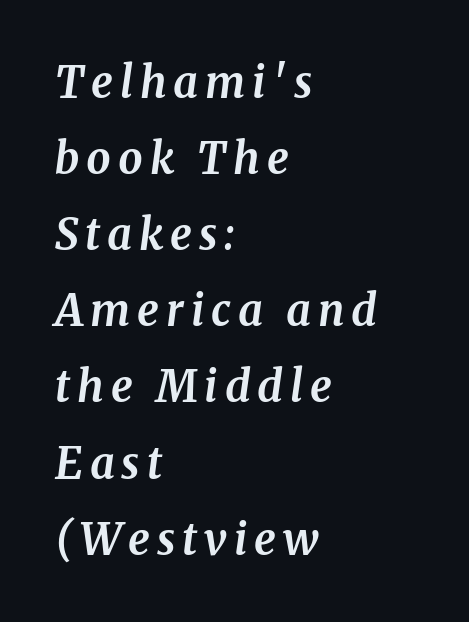
Visually the block forms a straight wall on the left and a jagged coastline on the right. The rendering uses natural spacing where letterforms have individual widths. These lines are composed in type with serifs. Rule under the text: the space is simply empty. An italicized treatment has been applied to the whole sample.
